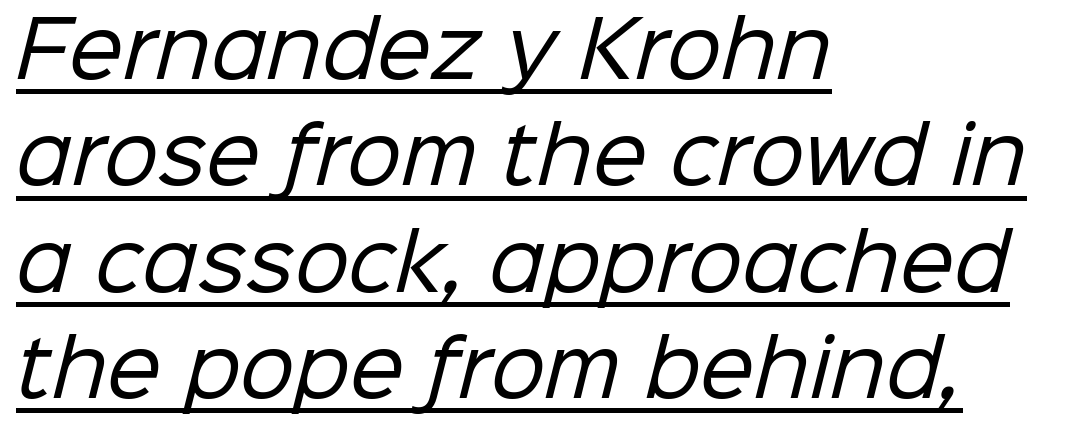
Q: Is the text bold? A: No.
Q: Is the typeface a serif or a sans-serif typeface? A: Sans-serif.
Q: Is the text underlined? A: Yes.
Q: How is the paragraph aligned? A: Left-aligned.
Q: Is the spacing between letters normal or unusually wide? A: Normal.
Q: Is the spacing between lines tight, normal or loose? A: Normal.
Q: Width (condensed, normal, or wide)? A: Normal.
Q: Stroke contrast? A: Low.
Q: x-height? A: Medium.
Q: Monospaced? A: No.
